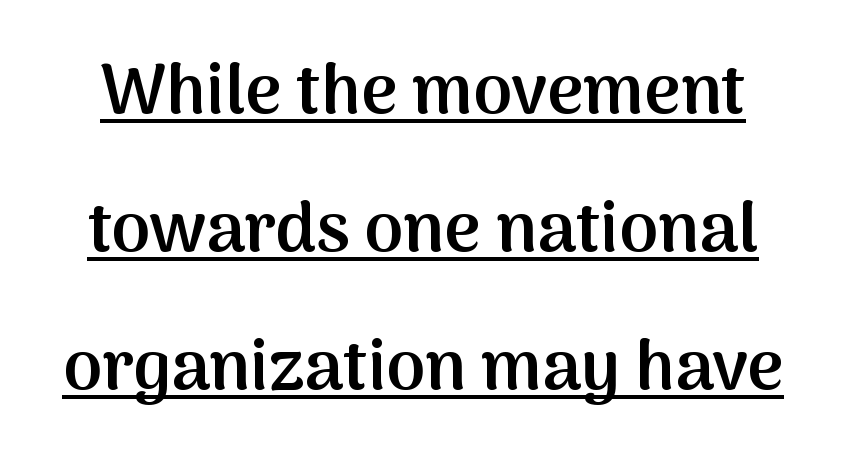
{"serif": "no", "italic": "no", "bold": "semi", "weight": "semibold", "width": "normal", "stroke_contrast": "medium", "x_height": "medium", "monospaced": "no", "underline": "yes", "line_spacing": "loose", "line_spacing_ratio": 1.97, "letter_spacing": "normal", "letter_spacing_em": 0.0, "glyph_px": 70}
